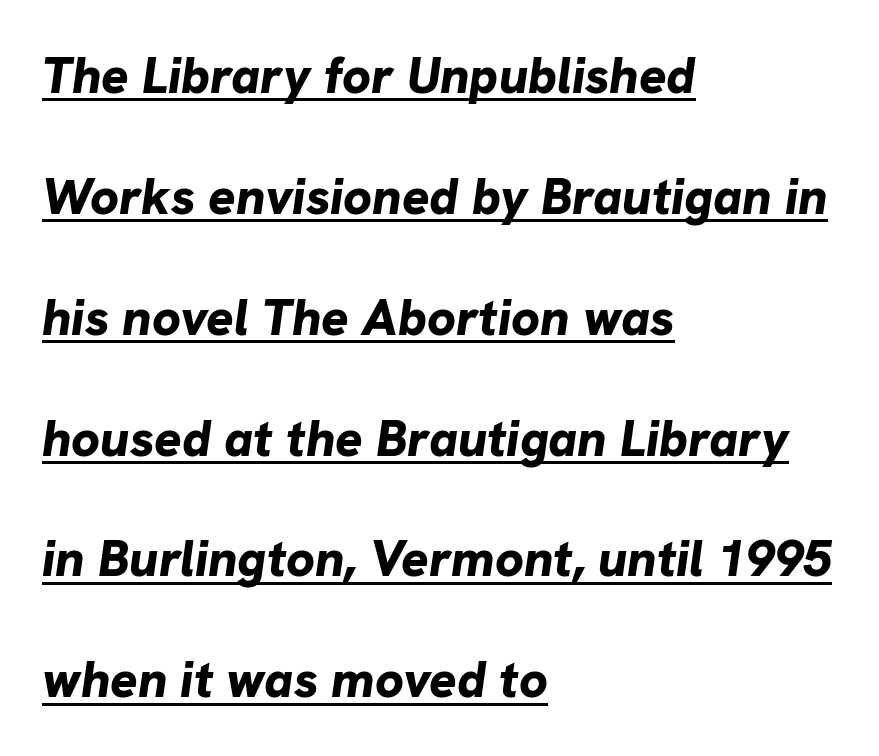
The image shows 51 px bold type, italic (leaning right); set left-aligned, loose line spacing (2.37x), normal letter spacing, underlined; low stroke contrast and a medium x-height.
